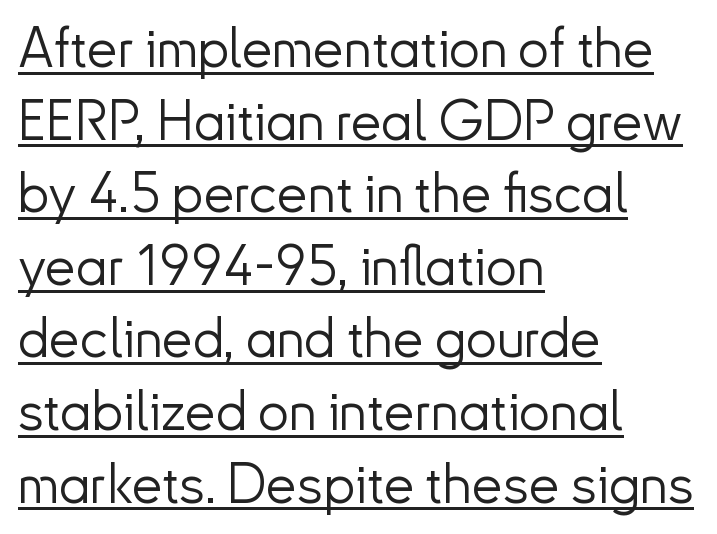
{"serif": "no", "italic": "no", "bold": "no", "weight": "light", "width": "normal", "stroke_contrast": "low", "x_height": "small", "monospaced": "no", "underline": "yes", "align": "left", "line_spacing": "normal", "line_spacing_ratio": 1.32, "letter_spacing": "normal", "letter_spacing_em": 0.0, "glyph_px": 55}
